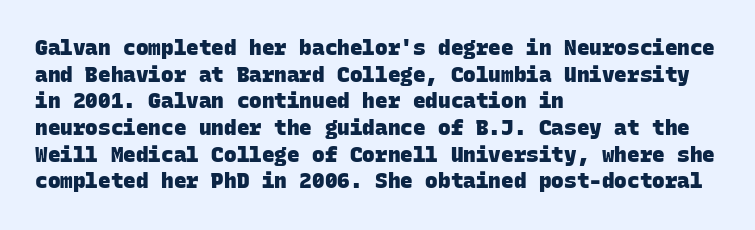
Unmarked baselines from the first word to the last. The setting favours the left margin, as ordinary paragraphs usually do. Regarding leading, the lines here are spaced in the standard way. Observe the ordinary spacing: letters are neighbours, not strangers. Heft: maximum for text — a bold.
